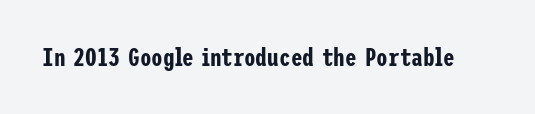
{"italic": "no", "underline": "no", "letter_spacing": "normal", "letter_spacing_em": 0.0, "glyph_px": 26}
